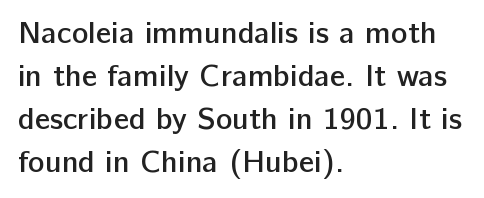
The image shows 31 px semibold sans-serif type, upright; set left-aligned, normal line spacing (1.39x), normal letter spacing, not underlined; low stroke contrast and a medium x-height.
